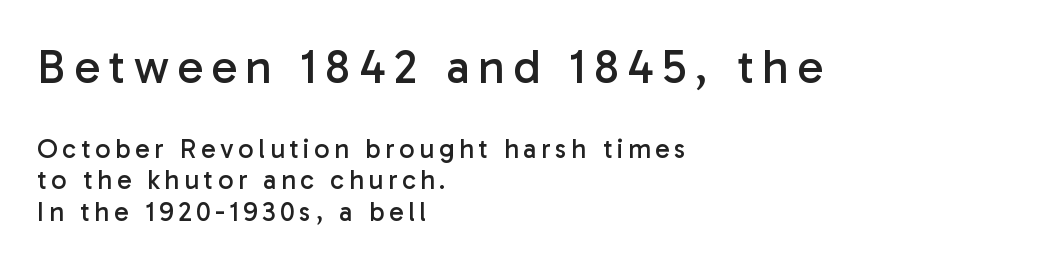
Q: Is the text bold? A: No.
Q: Is the text italic (slanted)? A: No, it is upright.
Q: Is the typeface a serif or a sans-serif typeface? A: Sans-serif.
Q: Is the text underlined? A: No.
Q: How is the paragraph aligned? A: Left-aligned.
Q: Which block of text is set in a larger size, the first (top) or the second (bottom)? A: The first (top) one.
Q: Width (condensed, normal, or wide)? A: Normal.
Q: Stroke contrast? A: Low.
Q: x-height? A: Medium.
Q: Monospaced? A: No.
